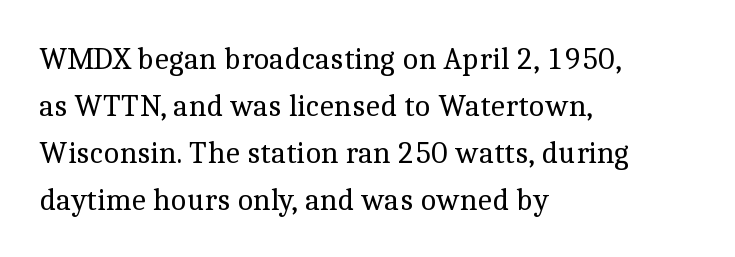
A serif font was chosen for this passage. The compositor pushed each line to the left boundary. Vertical spacing — default. Looks like regular typesetting: each glyph gets only the width it needs. Italic? Not at all — the glyphs are vertical. Weight: not bold — regular or lighter.
